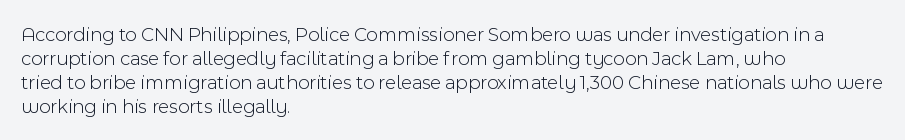
Q: Is the text bold? A: No.
Q: Is the text italic (slanted)? A: No, it is upright.
Q: Is the text underlined? A: No.
Q: How is the paragraph aligned? A: Left-aligned.
Q: Is the spacing between letters normal or unusually wide? A: Normal.
